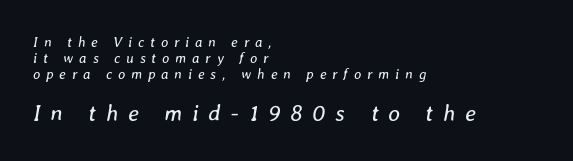
The image shows 23 px text type, italic (leaning right); set left-aligned, tight line spacing (1.14x), unusually wide letter spacing (+0.42 em), not underlined; the second (bottom) block is 1.64x larger.
